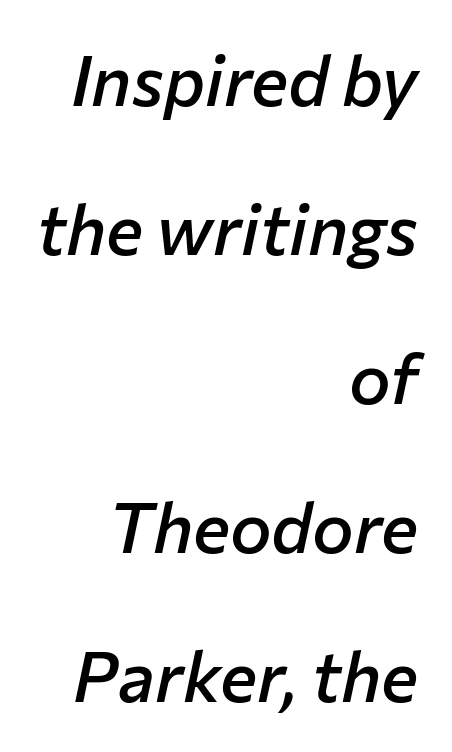
Standard letterfit; no display-style spreading of the glyphs. The gap between lines stays unmarked. Layout note: lines flush right. The font's italic variant was chosen for this text.
